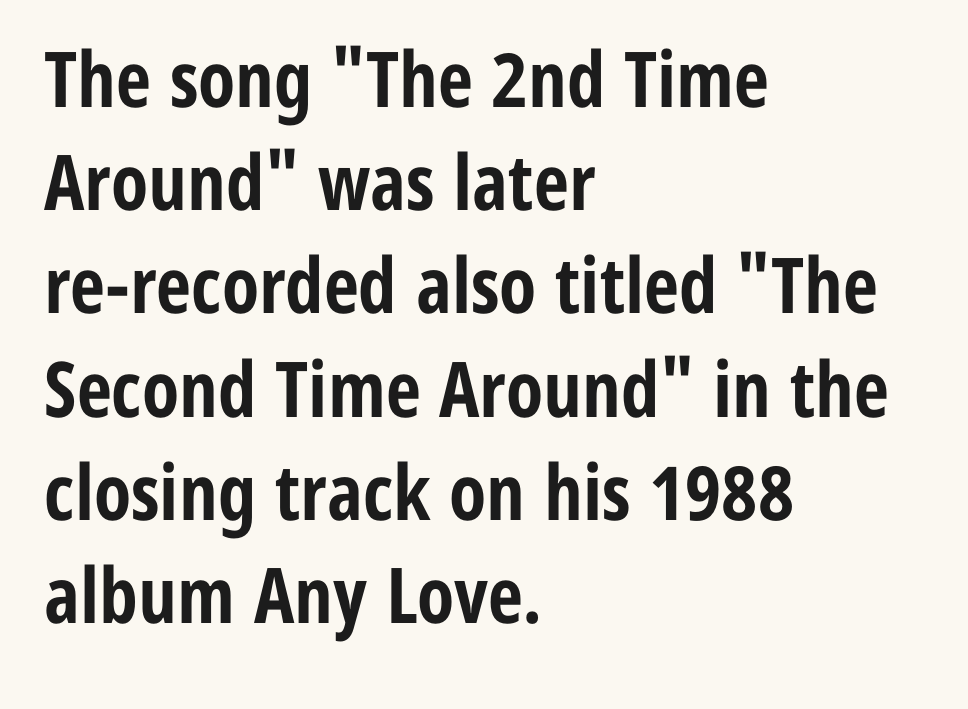
Q: Is the text bold? A: Yes.
Q: Is the text italic (slanted)? A: No, it is upright.
Q: Is the typeface a serif or a sans-serif typeface? A: Sans-serif.
Q: Is the text underlined? A: No.
Q: How is the paragraph aligned? A: Left-aligned.
Q: Is the spacing between letters normal or unusually wide? A: Normal.
Q: Is the spacing between lines tight, normal or loose? A: Normal.
Q: Width (condensed, normal, or wide)? A: Condensed.
Q: Stroke contrast? A: Low.
Q: x-height? A: Medium.
Q: Monospaced? A: No.
